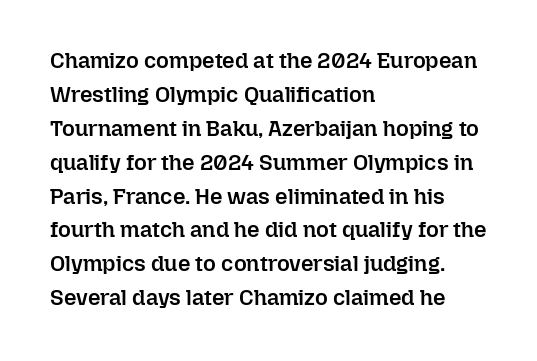
Notice how the stems are strictly vertical — no italics here. The passage shown has conventional tracking throughout. As a designer I'd log this as weight 600, semibold. Line beginnings align vertically; line endings do not.
